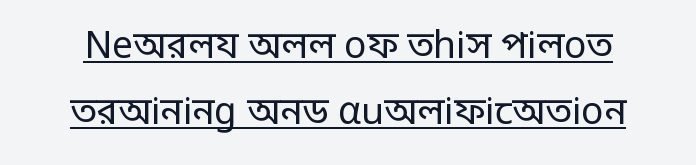
{"serif": "no", "italic": "no", "bold": "no", "weight": "regular", "width": "condensed", "stroke_contrast": "low", "monospaced": "no", "underline": "yes", "line_spacing_ratio": 1.79, "letter_spacing": "normal", "letter_spacing_em": 0.0, "glyph_px": 37}
